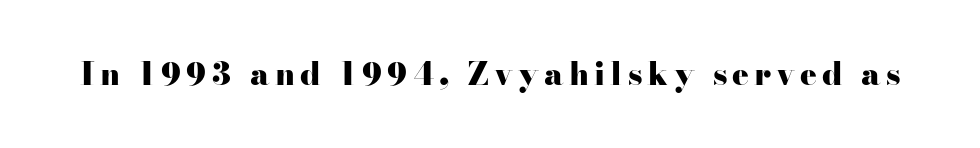
Q: Is the text bold? A: Yes.
Q: Is the text italic (slanted)? A: No, it is upright.
Q: Is the typeface a serif or a sans-serif typeface? A: Serif.
Q: Is the text underlined? A: No.
Q: Width (condensed, normal, or wide)? A: Wide.
Q: Stroke contrast? A: High.
Q: x-height? A: Small.
Q: Monospaced? A: No.
